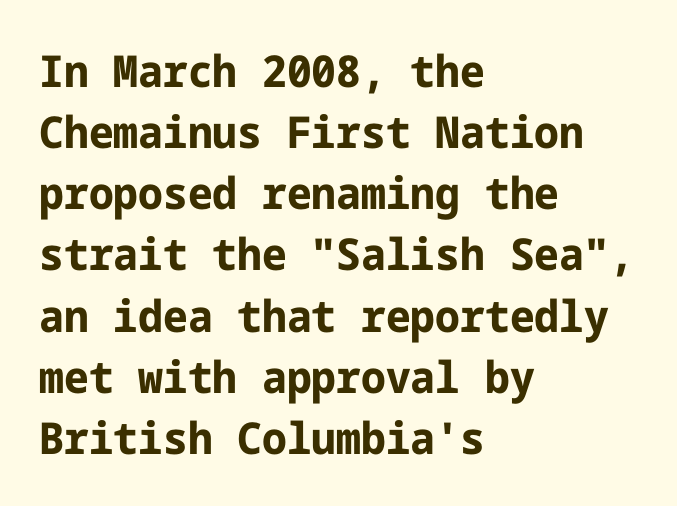
Q: Is the text bold? A: Yes.
Q: Is the text italic (slanted)? A: No, it is upright.
Q: Is the typeface a serif or a sans-serif typeface? A: Sans-serif.
Q: Is the text underlined? A: No.
Q: How is the paragraph aligned? A: Left-aligned.
Q: Is the spacing between letters normal or unusually wide? A: Normal.
Q: Is the spacing between lines tight, normal or loose? A: Normal.
Q: Width (condensed, normal, or wide)? A: Normal.
Q: Stroke contrast? A: Low.
Q: x-height? A: Medium.
